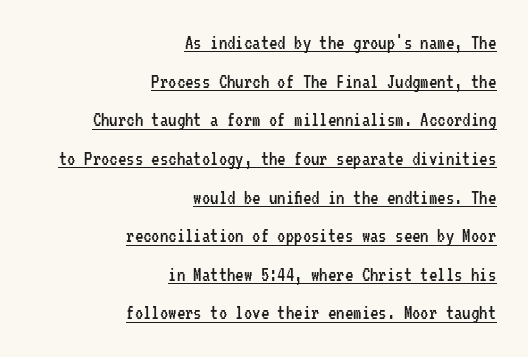
{"italic": "no", "bold": "no", "underline": "yes", "align": "right", "line_spacing_ratio": 1.84, "letter_spacing": "normal", "letter_spacing_em": 0.0, "glyph_px": 21}
